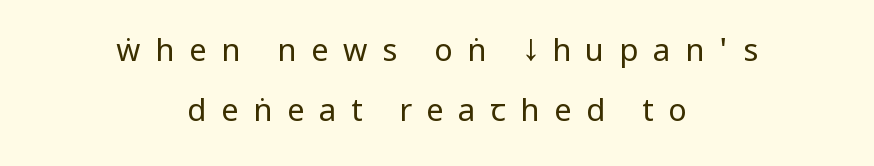
Q: Is the text bold? A: No.
Q: Is the text italic (slanted)? A: No, it is upright.
Q: Is the typeface a serif or a sans-serif typeface? A: Sans-serif.
Q: Is the text underlined? A: No.
Q: How is the paragraph aligned? A: Centered.
Q: Is the spacing between letters normal or unusually wide? A: Unusually wide.
Q: Is the spacing between lines tight, normal or loose? A: Loose.
Q: Width (condensed, normal, or wide)? A: Condensed.
Q: Stroke contrast? A: Low.
